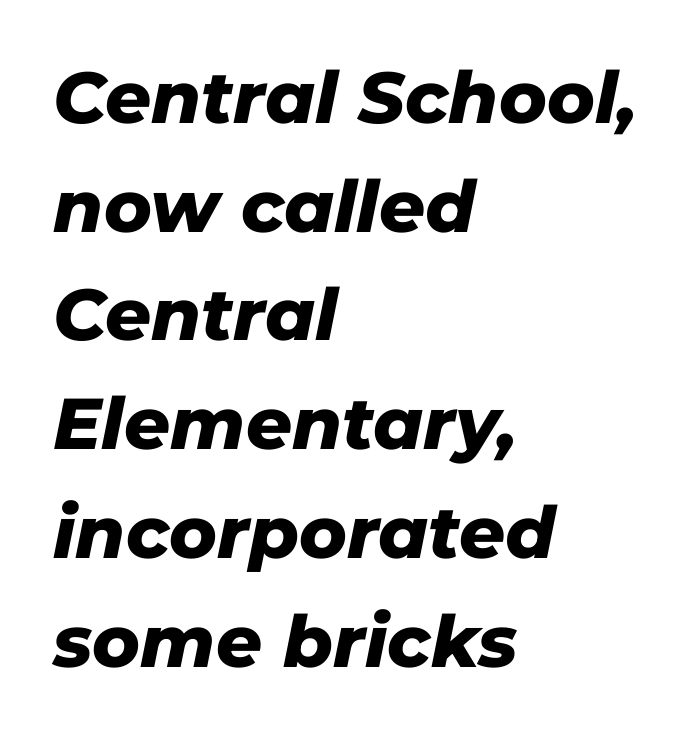
Q: Is the text bold? A: Yes.
Q: Is the text italic (slanted)? A: Yes, it leans right by about 11 degrees.
Q: Is the text underlined? A: No.
Q: How is the paragraph aligned? A: Left-aligned.
Q: Is the spacing between letters normal or unusually wide? A: Normal.
Q: Is the spacing between lines tight, normal or loose? A: Normal.
Q: Width (condensed, normal, or wide)? A: Normal.
Q: Stroke contrast? A: Low.
Q: x-height? A: Medium.
Q: Monospaced? A: No.
